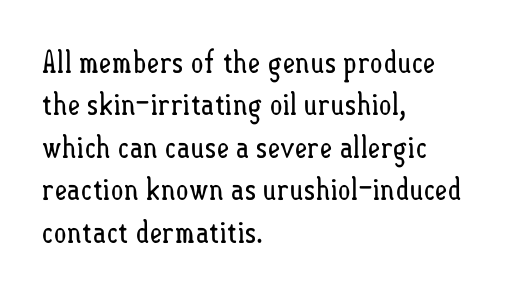
The zone under the glyphs is completely vacant. Weight: not bold — regular or lighter. You could call the tracking neutral — neither tight nor loose. Typeset ragged right — the left edge is the straight one. Vertical spacing — default.
